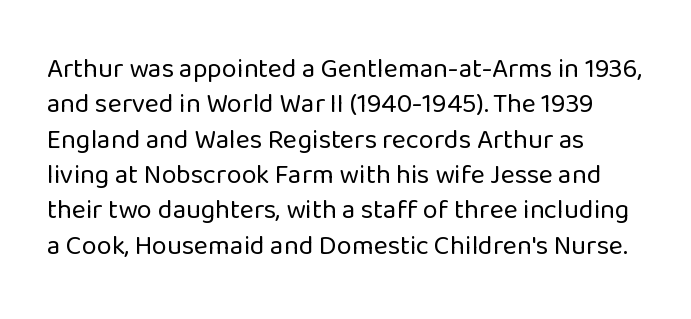
The image shows 27 px text type, upright; set left-aligned, normal line spacing (1.31x), normal letter spacing, not underlined.
